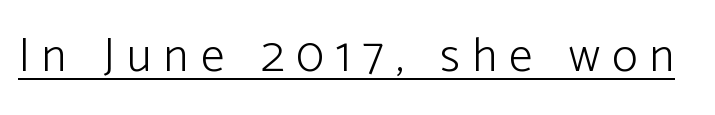
{"serif": "no", "italic": "no", "bold": "no", "weight": "light", "width": "normal", "stroke_contrast": "low", "x_height": "medium", "monospaced": "no", "underline": "yes", "letter_spacing": "wide", "letter_spacing_em": 0.26, "glyph_px": 48}
